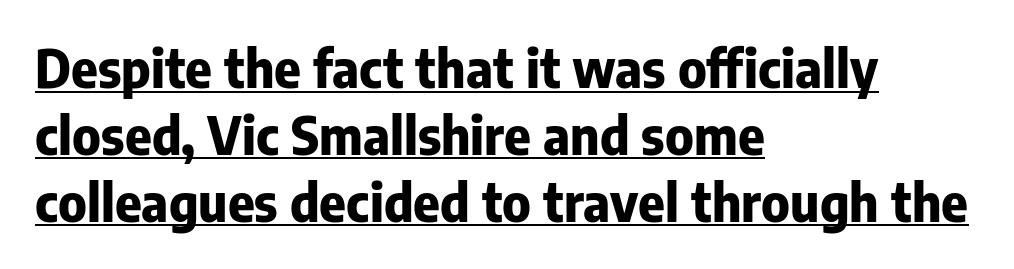
Q: Is the text bold? A: Yes.
Q: Is the text italic (slanted)? A: No, it is upright.
Q: Is the typeface a serif or a sans-serif typeface? A: Sans-serif.
Q: Is the text underlined? A: Yes.
Q: How is the paragraph aligned? A: Left-aligned.
Q: Is the spacing between letters normal or unusually wide? A: Normal.
Q: Is the spacing between lines tight, normal or loose? A: Normal.
Q: Width (condensed, normal, or wide)? A: Normal.
Q: Stroke contrast? A: Low.
Q: x-height? A: Medium.
Q: Monospaced? A: No.
